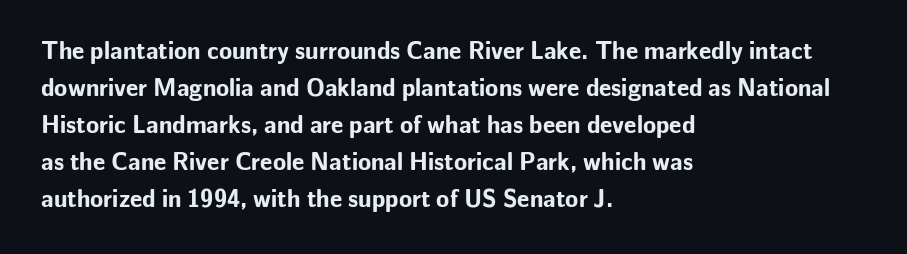
The image shows 24 px bold type, upright; set left-aligned, normal line spacing (1.54x), normal letter spacing, not underlined.
